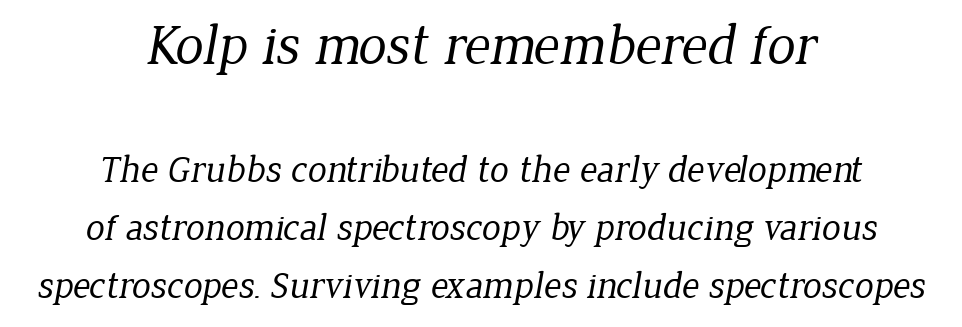
The image shows 57 px regular-weight serif type; set centered, normal line spacing (1.53x), normal letter spacing, not underlined; the first (top) block is 1.5x larger; low stroke contrast and a medium x-height.
